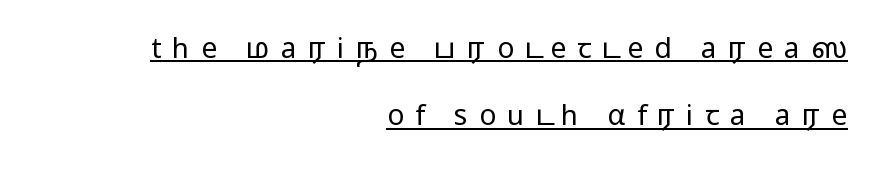
Q: Is the text bold? A: No.
Q: Is the text italic (slanted)? A: No, it is upright.
Q: Is the typeface a serif or a sans-serif typeface? A: Sans-serif.
Q: Is the text underlined? A: Yes.
Q: How is the paragraph aligned? A: Right-aligned.
Q: Is the spacing between letters normal or unusually wide? A: Unusually wide.
Q: Is the spacing between lines tight, normal or loose? A: Loose.
Q: Width (condensed, normal, or wide)? A: Wide.
Q: Stroke contrast? A: Low.
Q: x-height? A: Medium.
Q: Monospaced? A: No.
